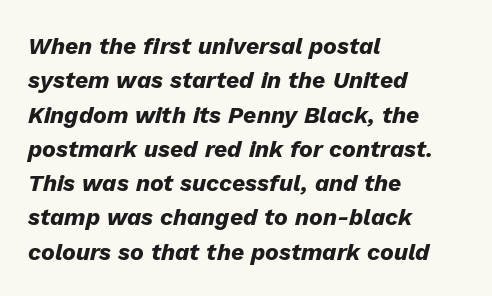
{"italic": "yes", "lean": "right", "slant_degrees": 13, "bold": "yes", "underline": "no", "align": "left", "line_spacing": "normal", "line_spacing_ratio": 1.49, "letter_spacing": "normal", "letter_spacing_em": 0.0, "glyph_px": 23}
